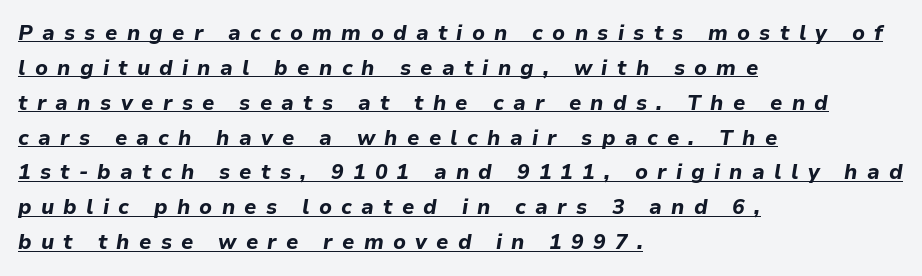
The image shows 21 px bold type, italic (leaning right); set left-aligned, normal line spacing (1.66x), unusually wide letter spacing (+0.44 em), underlined.
